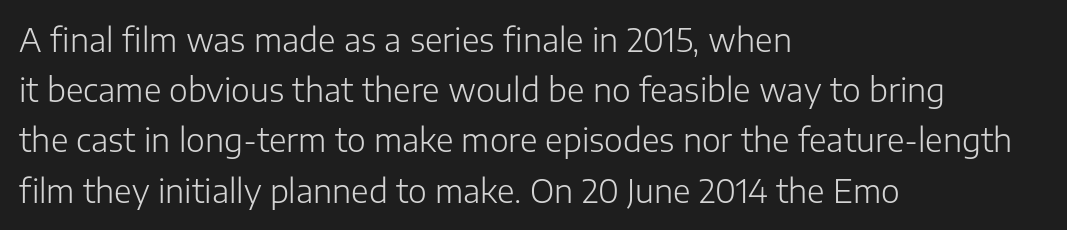
The image shows 32 px light sans-serif type, upright; set left-aligned, normal line spacing (1.57x), normal letter spacing, not underlined; low stroke contrast and a medium x-height.
